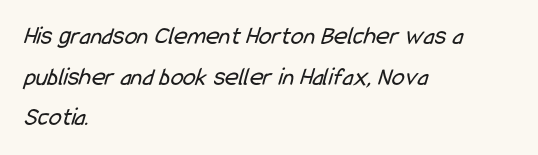
Q: Is the text bold? A: No.
Q: Is the text underlined? A: No.
Q: How is the paragraph aligned? A: Left-aligned.
Q: Is the spacing between letters normal or unusually wide? A: Normal.
Q: Is the spacing between lines tight, normal or loose? A: Normal.
